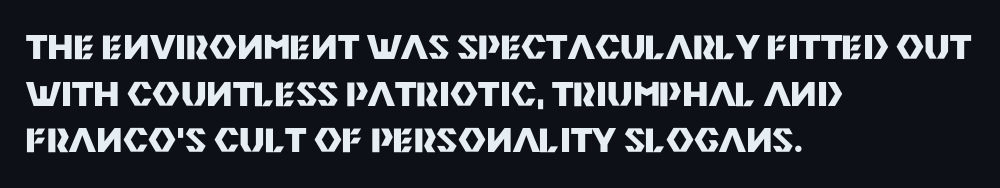
{"serif": "no", "italic": "no", "bold": "yes", "weight": "heavy", "width": "normal", "stroke_contrast": "medium", "x_height": "large", "monospaced": "no", "underline": "no", "align": "left", "line_spacing": "normal", "line_spacing_ratio": 1.37, "letter_spacing": "normal", "letter_spacing_em": 0.0, "glyph_px": 34}
